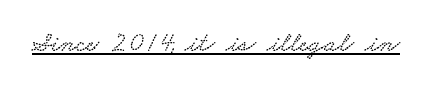
{"serif": "yes", "width": "wide", "stroke_contrast": "low", "x_height": "small", "monospaced": "no", "underline": "yes", "letter_spacing": "normal", "letter_spacing_em": 0.0, "glyph_px": 28}
